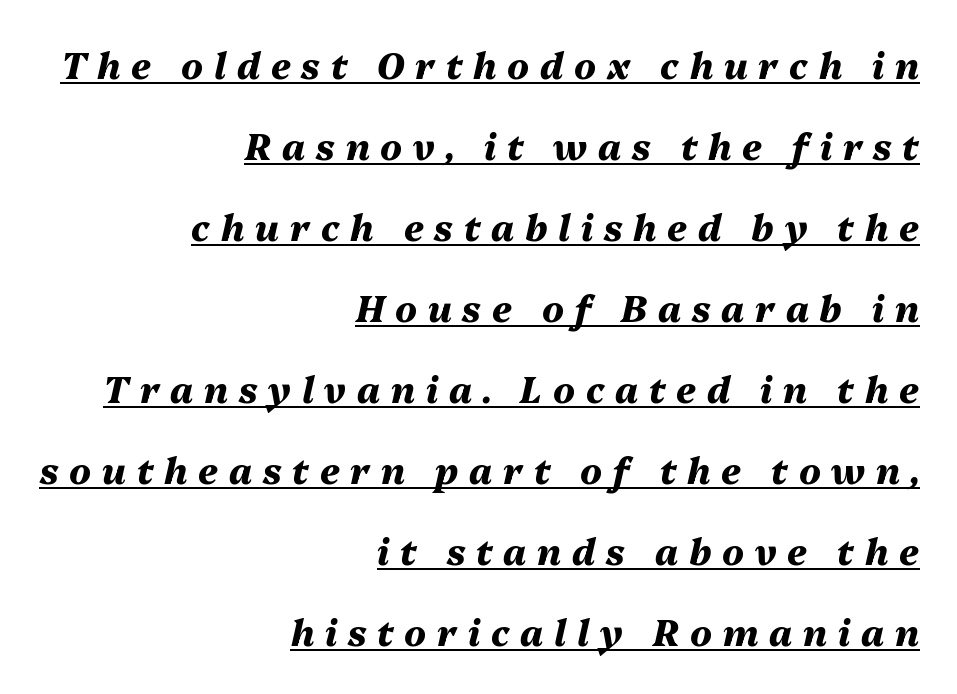
These lines are set flush right with a ragged left edge. Letter spacing: wide. A typesetter would call this leading open, well beyond the default. A typesetter would mark this as italic. Each letter keeps its own natural width here, so spacing adapts to shape. A baseline rule has been typeset under these characters.
